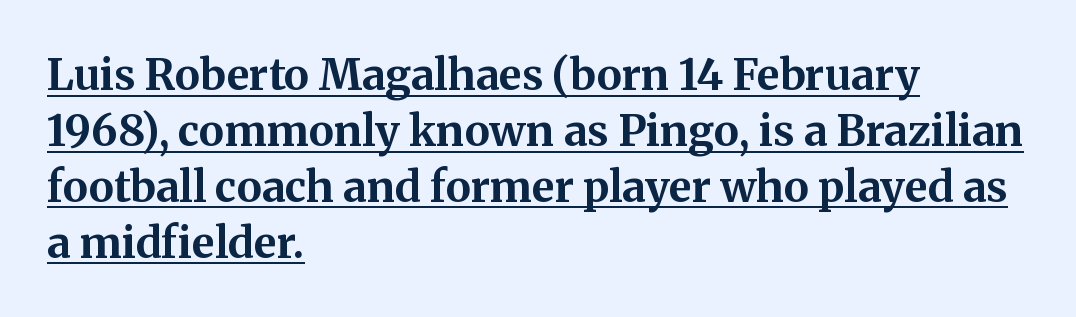
Q: Is the text bold? A: Yes.
Q: Is the text italic (slanted)? A: No, it is upright.
Q: Is the typeface a serif or a sans-serif typeface? A: Serif.
Q: Is the text underlined? A: Yes.
Q: How is the paragraph aligned? A: Left-aligned.
Q: Is the spacing between letters normal or unusually wide? A: Normal.
Q: Is the spacing between lines tight, normal or loose? A: Normal.
Q: Width (condensed, normal, or wide)? A: Normal.
Q: Stroke contrast? A: Medium.
Q: x-height? A: Medium.
Q: Monospaced? A: No.
